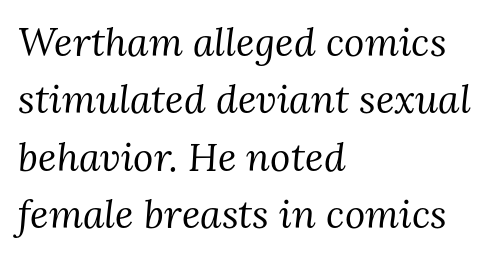
The passage shown is not underscored anywhere. Whoever set this chose a conventional vertical rhythm. The lines are quadded left. The text was rendered using a seriffed face with decorative stroke endings. A light-to-regular cut is what we see here.
